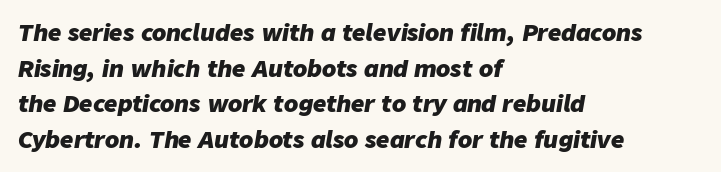
The letters sit at their default tracking, neither squeezed nor spread. The sample has been set heavy, in full bold. The rag falls on the right side of this text block. The leading is moderate, giving the passage an even texture. Any mark beneath the type? The region is blank. The whole block is typeset with a tilt.
